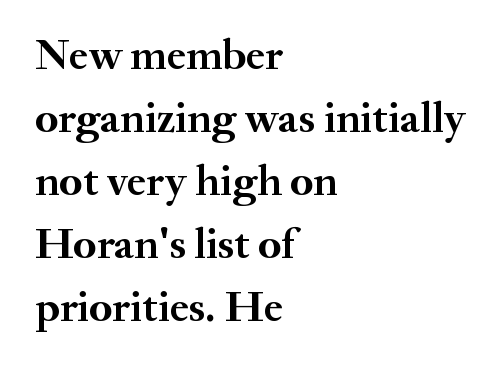
The image shows 44 px semibold serif type, upright; set left-aligned, normal line spacing (1.43x), normal letter spacing, not underlined; medium stroke contrast and a small x-height.
